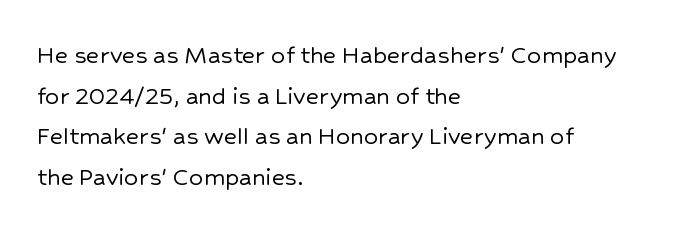
{"serif": "no", "italic": "no", "width": "normal", "stroke_contrast": "low", "x_height": "medium", "monospaced": "no", "underline": "no", "align": "left", "line_spacing": "normal", "line_spacing_ratio": 1.45, "letter_spacing": "normal", "letter_spacing_em": 0.0, "glyph_px": 28}
